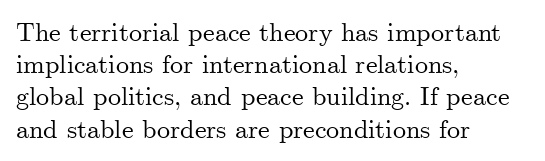
The image shows 26 px text type, upright; set left-aligned, line spacing 1.24x, normal letter spacing, not underlined.
